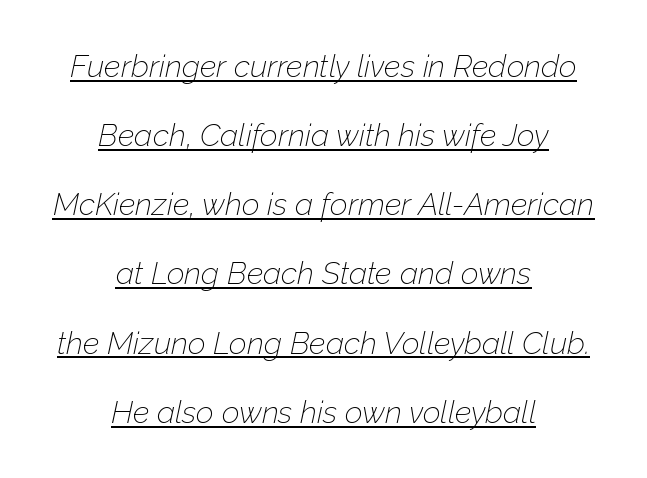
Q: Is the text bold? A: No.
Q: Is the text italic (slanted)? A: Yes, it leans right by about 12 degrees.
Q: Is the text underlined? A: Yes.
Q: How is the paragraph aligned? A: Centered.
Q: Is the spacing between letters normal or unusually wide? A: Normal.
Q: Is the spacing between lines tight, normal or loose? A: Loose.
Q: Width (condensed, normal, or wide)? A: Normal.
Q: Stroke contrast? A: Low.
Q: x-height? A: Medium.
Q: Monospaced? A: No.
